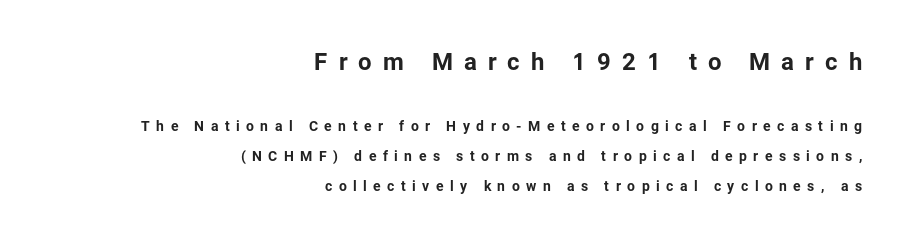
Layout note: lines flush right. This rendering features lettering with no underline. Posture: vertical. In terms of letterspacing, this is a distinctly airy, spread setting.
